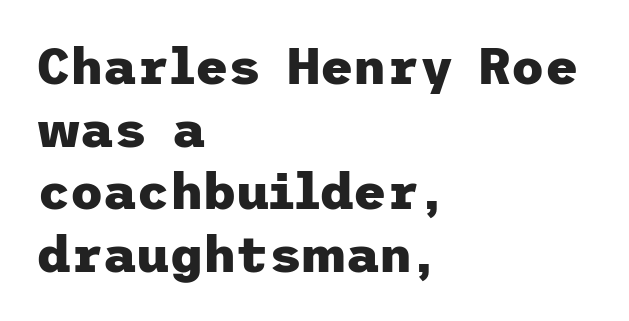
The image shows 51 px heavy sans-serif type, upright; set left-aligned, line spacing 1.23x, normal letter spacing, not underlined; low stroke contrast and a medium x-height.
